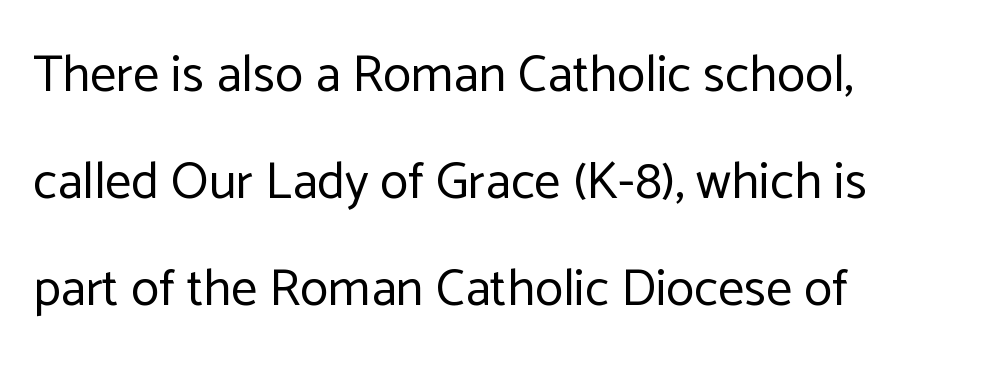
{"serif": "no", "italic": "no", "bold": "no", "weight": "regular", "width": "normal", "stroke_contrast": "low", "x_height": "medium", "monospaced": "no", "underline": "no", "align": "left", "line_spacing": "loose", "line_spacing_ratio": 2.06, "letter_spacing": "normal", "letter_spacing_em": 0.0, "glyph_px": 52}
